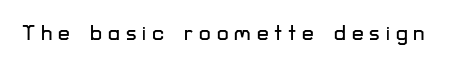
Q: Is the text italic (slanted)? A: No, it is upright.
Q: Is the text underlined? A: No.
Q: Is the spacing between letters normal or unusually wide? A: Unusually wide.
